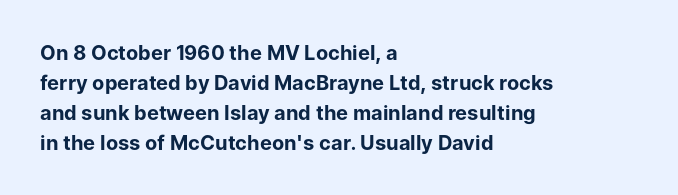
Q: Is the text bold? A: Yes.
Q: Is the text italic (slanted)? A: No, it is upright.
Q: Is the text underlined? A: No.
Q: How is the paragraph aligned? A: Left-aligned.
Q: Is the spacing between letters normal or unusually wide? A: Normal.
Q: Is the spacing between lines tight, normal or loose? A: Normal.
